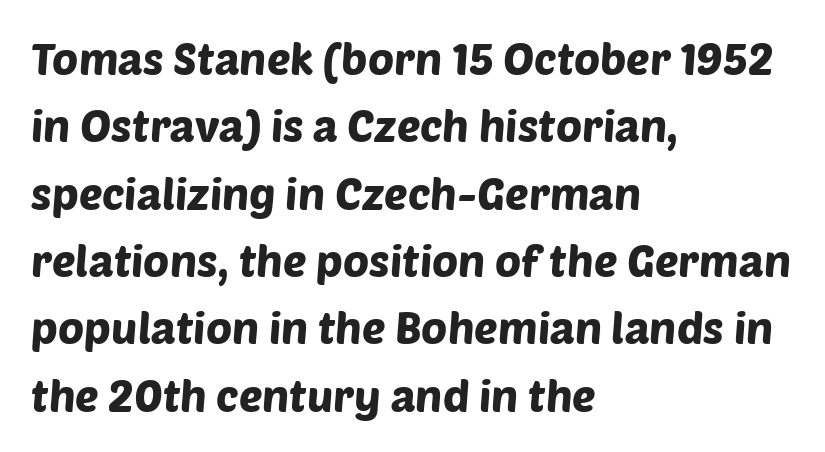
To sum up the face: it is a sans, with no serifs. Quick note: underline off. Quick note: interline space is typical. Each letter keeps its own natural width here, so spacing adapts to shape. Honestly, the letter spacing is just normal — you wouldn't notice it. Left-aligned paragraph, ragged on the right.
